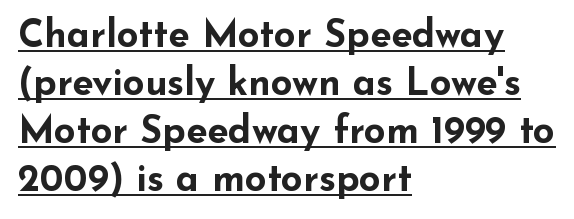
Q: Is the text bold? A: Yes.
Q: Is the text italic (slanted)? A: No, it is upright.
Q: Is the typeface a serif or a sans-serif typeface? A: Sans-serif.
Q: Is the text underlined? A: Yes.
Q: How is the paragraph aligned? A: Left-aligned.
Q: Is the spacing between letters normal or unusually wide? A: Normal.
Q: Is the spacing between lines tight, normal or loose? A: Normal.
Q: Width (condensed, normal, or wide)? A: Wide.
Q: Stroke contrast? A: Low.
Q: x-height? A: Small.
Q: Monospaced? A: No.
